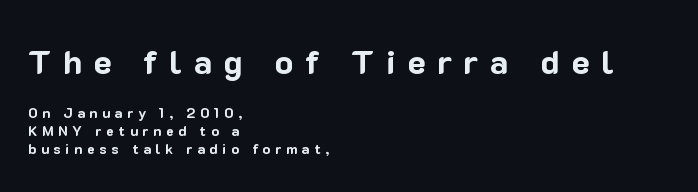
The image shows 34 px bold sans-serif type, upright; set left-aligned, normal line spacing (1.29x), unusually wide letter spacing (+0.34 em), not underlined; the first (top) block is 2.43x larger; low stroke contrast and a medium x-height.
